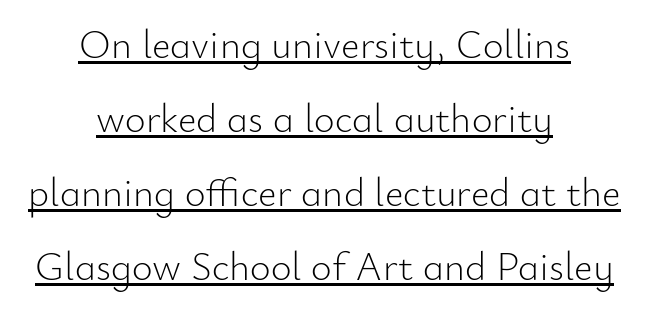
Q: Is the text bold? A: No.
Q: Is the text italic (slanted)? A: No, it is upright.
Q: Is the typeface a serif or a sans-serif typeface? A: Sans-serif.
Q: Is the text underlined? A: Yes.
Q: How is the paragraph aligned? A: Centered.
Q: Is the spacing between letters normal or unusually wide? A: Normal.
Q: Width (condensed, normal, or wide)? A: Normal.
Q: Stroke contrast? A: Low.
Q: x-height? A: Small.
Q: Monospaced? A: No.
